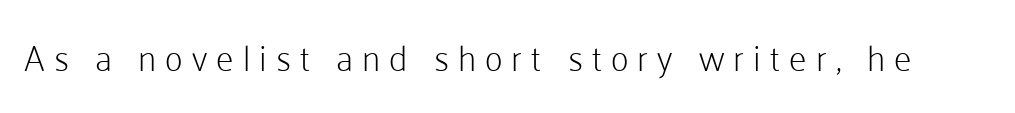
Q: Is the text bold? A: No.
Q: Is the text italic (slanted)? A: No, it is upright.
Q: Is the typeface a serif or a sans-serif typeface? A: Sans-serif.
Q: Is the text underlined? A: No.
Q: Is the spacing between letters normal or unusually wide? A: Unusually wide.
Q: Width (condensed, normal, or wide)? A: Normal.
Q: Stroke contrast? A: Low.
Q: x-height? A: Medium.
Q: Monospaced? A: No.
